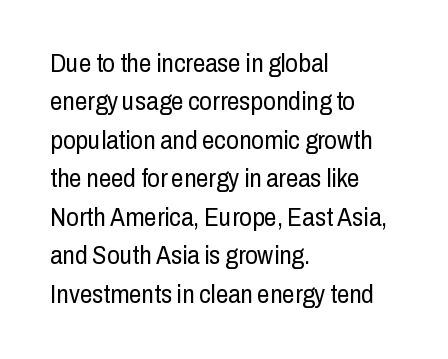
{"italic": "no", "bold": "no", "underline": "no", "align": "left", "line_spacing": "normal", "line_spacing_ratio": 1.54, "letter_spacing": "normal", "letter_spacing_em": 0.0, "glyph_px": 25}
